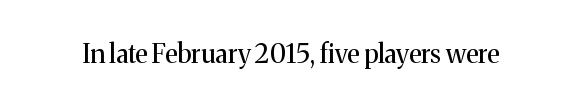
Q: Is the text bold? A: No.
Q: Is the text italic (slanted)? A: No, it is upright.
Q: Is the text underlined? A: No.
Q: Is the spacing between letters normal or unusually wide? A: Normal.
